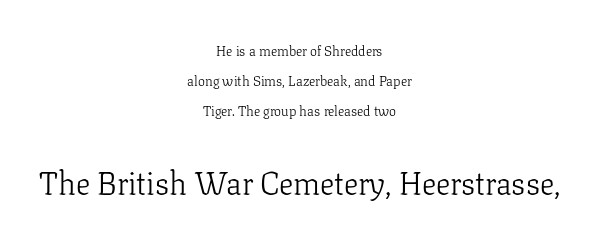
{"serif": "yes", "italic": "no", "bold": "no", "weight": "light", "width": "normal", "stroke_contrast": "low", "x_height": "medium", "monospaced": "no", "underline": "no", "align": "center", "line_spacing": "loose", "line_spacing_ratio": 2.16, "letter_spacing": "normal", "letter_spacing_em": 0.0, "larger_block": "second", "size_ratio": 2.29, "glyph_px": 32}
